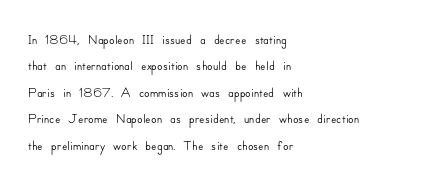
Q: Is the text italic (slanted)? A: No, it is upright.
Q: Is the text underlined? A: No.
Q: How is the paragraph aligned? A: Left-aligned.
Q: Is the spacing between letters normal or unusually wide? A: Normal.
Q: Is the spacing between lines tight, normal or loose? A: Normal.
